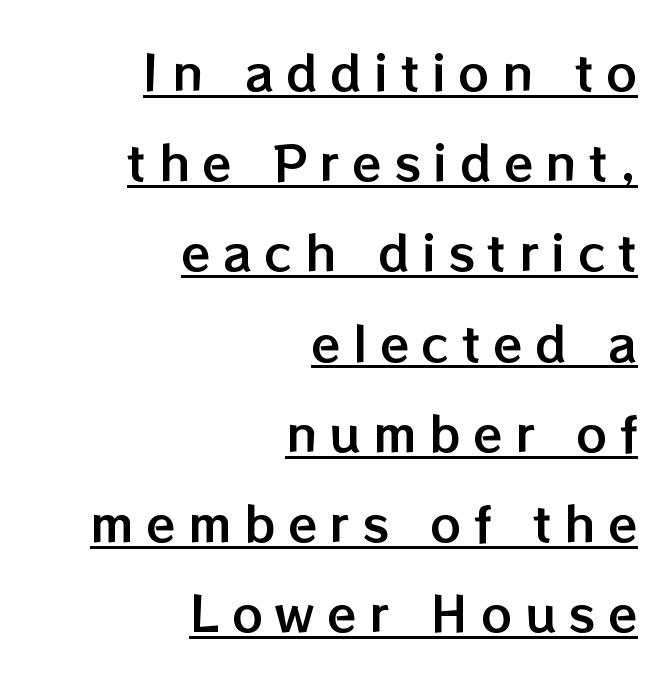
The image shows 48 px text type, upright; set right-aligned, line spacing 1.88x, unusually wide letter spacing (+0.26 em), underlined; low stroke contrast and a medium x-height.
